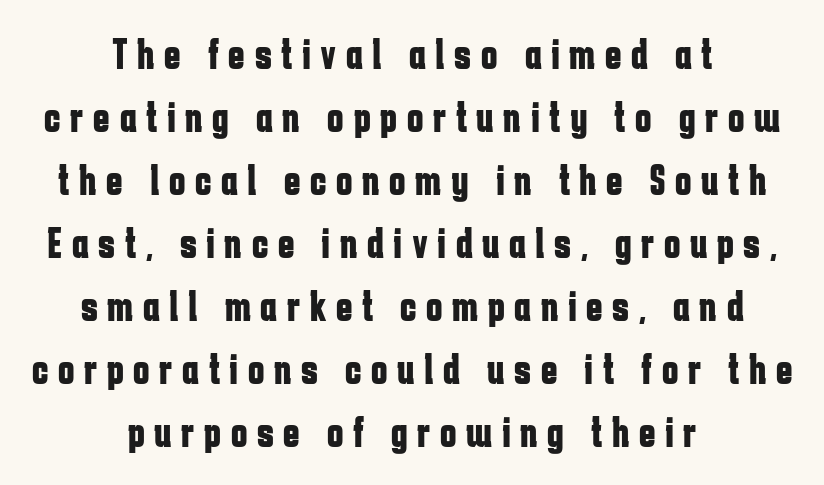
You could only call the tracking loose — the letters float apart. Style check: upright. Both edges are ragged and mirror each other, which tells us the setting is centered. No feet cap the strokes, marking this as sans-serif type. A typesetter would call this proportional, since set widths differ per character. Rows of type keep a routine distance in the vertical direction.
